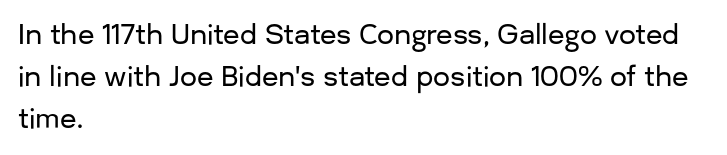
{"italic": "no", "underline": "no", "align": "left", "line_spacing": "normal", "line_spacing_ratio": 1.55, "letter_spacing": "normal", "letter_spacing_em": 0.0, "glyph_px": 27}
